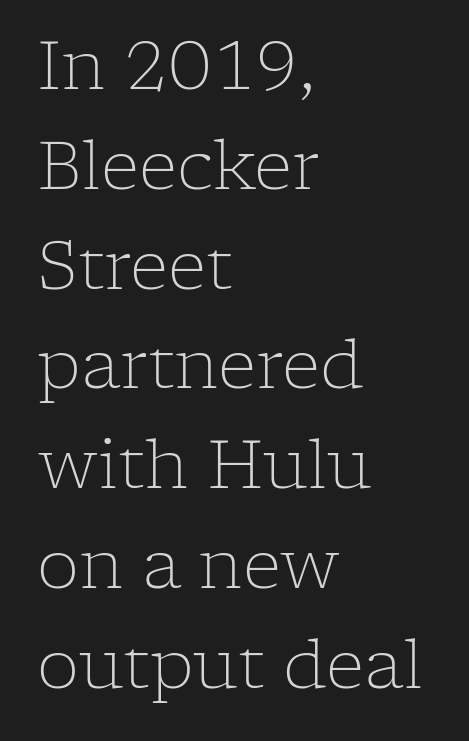
This block has exactly the height ordinary leading produces. Short and long lines alike share a common starting point at left. Here the designer chose a conventional face with non-uniform glyph widths. The passage shown is not underscored anywhere. Inter-character spacing is left at the font's built-in metrics.
